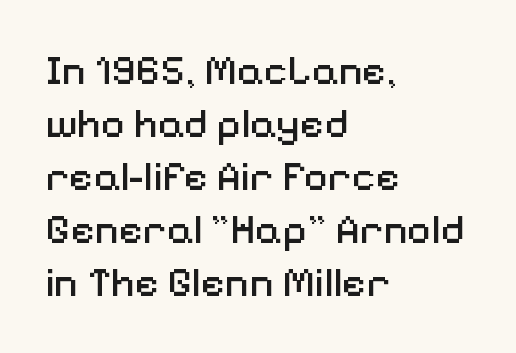
{"serif": "no", "italic": "no", "bold": "no", "weight": "regular", "width": "normal", "stroke_contrast": "medium", "x_height": "medium", "monospaced": "no", "underline": "no", "align": "left", "line_spacing": "normal", "line_spacing_ratio": 1.26, "letter_spacing": "normal", "letter_spacing_em": 0.0, "glyph_px": 42}
